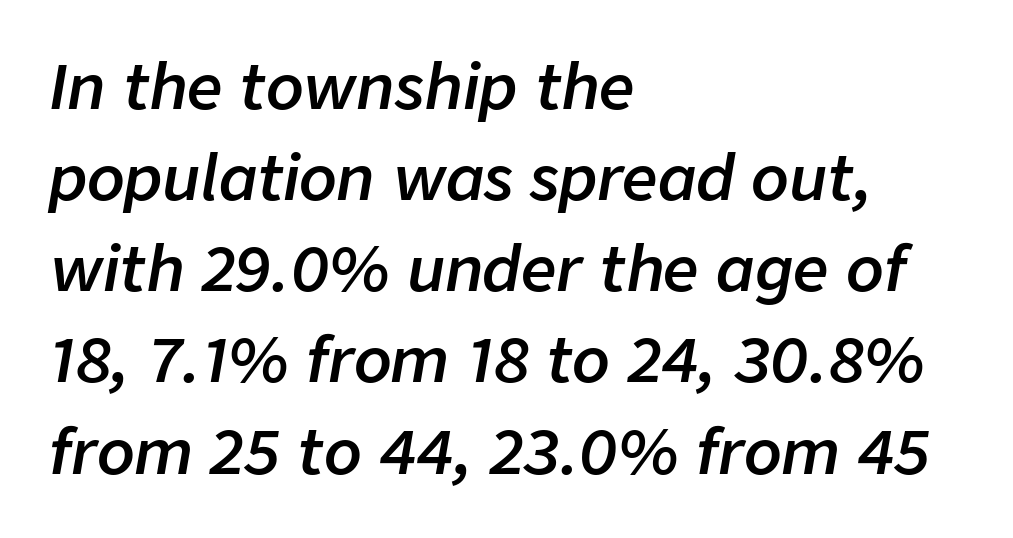
The image shows 62 px semibold type, italic (leaning right); set left-aligned, normal line spacing (1.47x), normal letter spacing, not underlined; low stroke contrast and a medium x-height.
